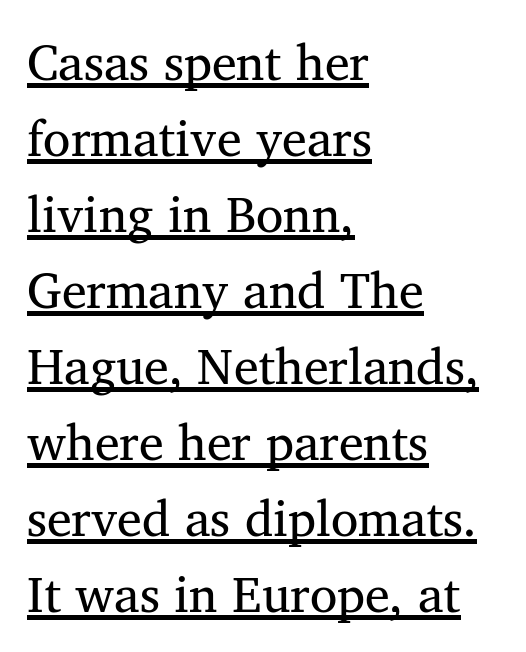
{"serif": "yes", "italic": "no", "bold": "no", "weight": "regular", "width": "normal", "stroke_contrast": "medium", "x_height": "medium", "monospaced": "no", "underline": "yes", "align": "left", "line_spacing": "normal", "line_spacing_ratio": 1.52, "letter_spacing": "normal", "letter_spacing_em": 0.0, "glyph_px": 50}
